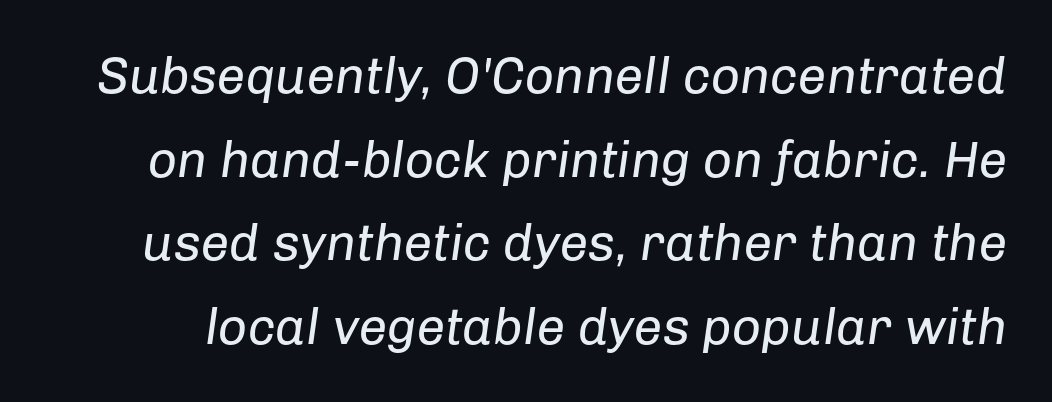
{"italic": "yes", "lean": "right", "slant_degrees": 8, "bold": "no", "weight": "regular", "width": "normal", "stroke_contrast": "low", "x_height": "medium", "monospaced": "no", "underline": "no", "line_spacing": "normal", "line_spacing_ratio": 1.64, "letter_spacing": "normal", "letter_spacing_em": 0.0, "glyph_px": 51}
